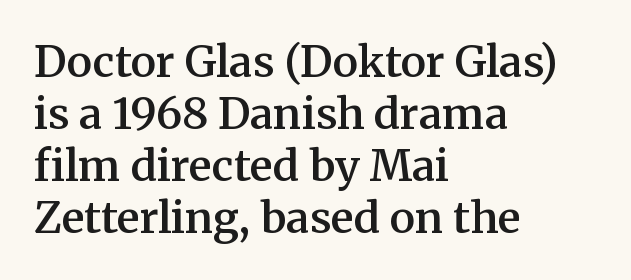
Q: Is the text bold? A: Semi-bold.
Q: Is the text italic (slanted)? A: No, it is upright.
Q: Is the typeface a serif or a sans-serif typeface? A: Serif.
Q: Is the text underlined? A: No.
Q: How is the paragraph aligned? A: Left-aligned.
Q: Is the spacing between letters normal or unusually wide? A: Normal.
Q: Width (condensed, normal, or wide)? A: Normal.
Q: Stroke contrast? A: Medium.
Q: x-height? A: Medium.
Q: Monospaced? A: No.
